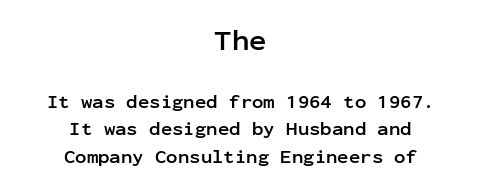
Q: Is the text bold? A: Yes.
Q: Is the text italic (slanted)? A: No, it is upright.
Q: Is the typeface a serif or a sans-serif typeface? A: Sans-serif.
Q: Is the text underlined? A: No.
Q: How is the paragraph aligned? A: Centered.
Q: Is the spacing between letters normal or unusually wide? A: Normal.
Q: Is the spacing between lines tight, normal or loose? A: Normal.
Q: Which block of text is set in a larger size, the first (top) or the second (bottom)? A: The first (top) one.
Q: Width (condensed, normal, or wide)? A: Normal.
Q: Stroke contrast? A: Low.
Q: x-height? A: Medium.
Q: Monospaced? A: Yes.
